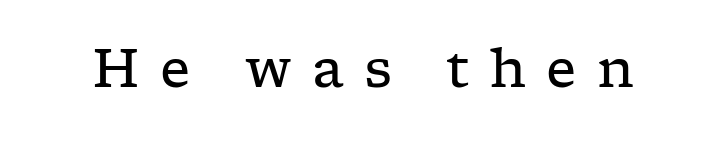
{"serif": "yes", "italic": "no", "bold": "no", "weight": "regular", "width": "wide", "stroke_contrast": "low", "x_height": "medium", "monospaced": "no", "underline": "no", "letter_spacing": "wide", "letter_spacing_em": 0.38, "glyph_px": 53}
